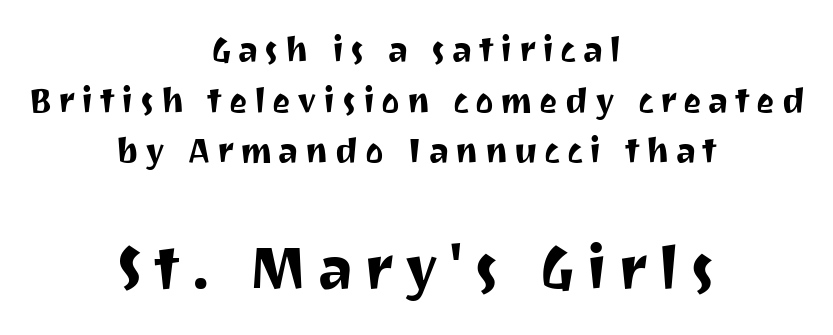
The image shows 61 px sans-serif type, upright; set centered, normal line spacing (1.45x), not underlined; the second (bottom) block is 1.74x larger; medium stroke contrast and a medium x-height.
